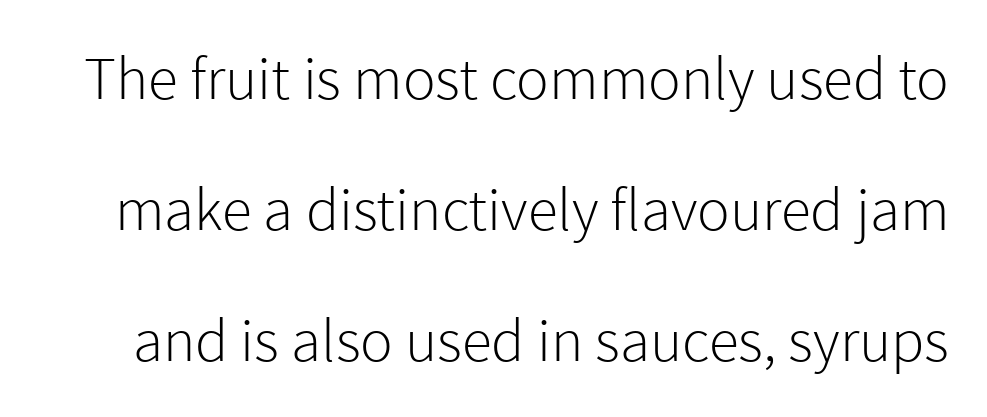
{"serif": "no", "italic": "no", "bold": "no", "weight": "light", "width": "normal", "x_height": "medium", "monospaced": "no", "underline": "no", "line_spacing": "loose", "line_spacing_ratio": 2.15, "letter_spacing": "normal", "letter_spacing_em": 0.0, "glyph_px": 61}
